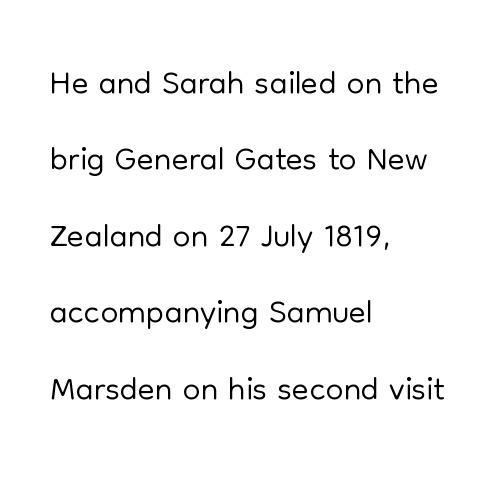
Regarding leading, the lines here are spaced in the standard way. Clear beneath every line of the passage. Unlike a traditional serif, this face leaves its strokes unadorned. These lines are set flush left with a ragged right edge. The rendering uses natural spacing where letterforms have individual widths.
